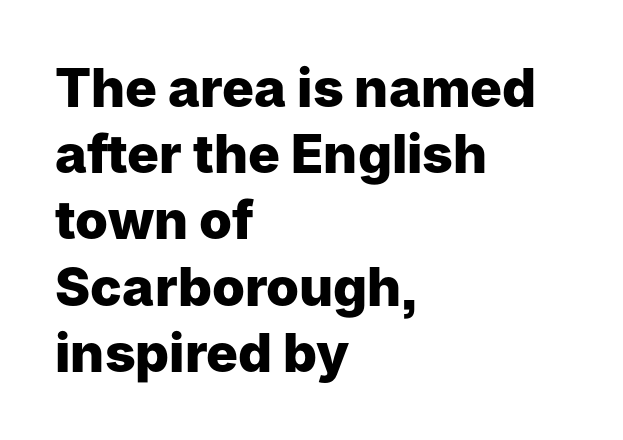
{"serif": "no", "italic": "no", "bold": "yes", "weight": "heavy", "width": "normal", "stroke_contrast": "low", "x_height": "medium", "monospaced": "no", "underline": "no", "align": "left", "line_spacing": "normal", "line_spacing_ratio": 1.25, "letter_spacing": "normal", "letter_spacing_em": 0.0, "glyph_px": 53}
